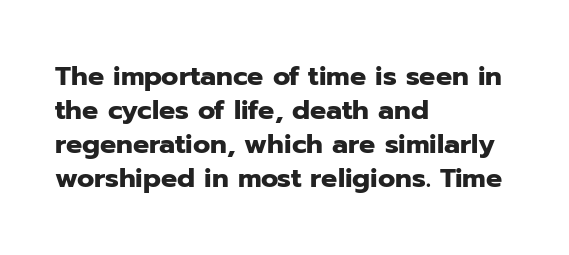
Q: Is the text bold? A: Yes.
Q: Is the text italic (slanted)? A: No, it is upright.
Q: Is the text underlined? A: No.
Q: How is the paragraph aligned? A: Left-aligned.
Q: Is the spacing between letters normal or unusually wide? A: Normal.
Q: Is the spacing between lines tight, normal or loose? A: Normal.
